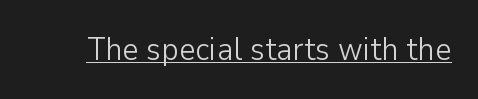
Q: Is the text bold? A: No.
Q: Is the text italic (slanted)? A: No, it is upright.
Q: Is the typeface a serif or a sans-serif typeface? A: Sans-serif.
Q: Is the text underlined? A: Yes.
Q: Is the spacing between letters normal or unusually wide? A: Normal.
Q: Width (condensed, normal, or wide)? A: Normal.
Q: Stroke contrast? A: Low.
Q: x-height? A: Medium.
Q: Monospaced? A: No.
